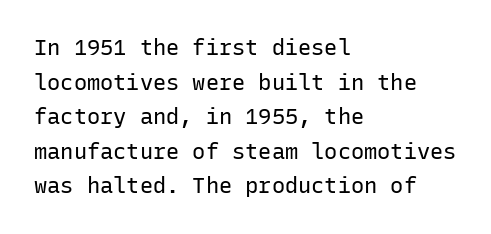
Which margin do the lines hug? The left one — the right edge is uneven. This is roman type, the default non-slanted kind. Summary of vertical rhythm: regular, with standard interline spacing. These glyphs show unthickened strokes, regular width or finer. The rendering keeps characters at their native spacing. The gap between lines stays unmarked.
